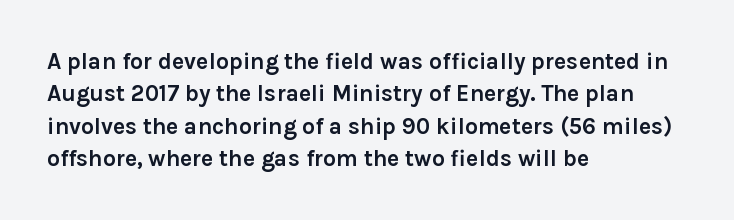
The image shows 23 px bold type, upright; set left-aligned, normal line spacing (1.41x), normal letter spacing, not underlined.
